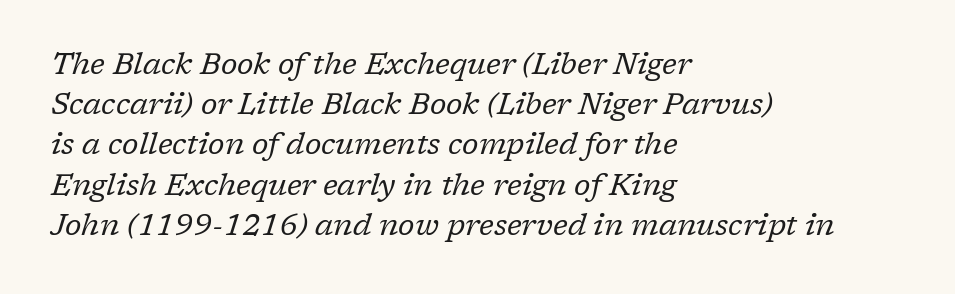
{"serif": "yes", "italic": "yes", "lean": "right", "slant_degrees": 17, "bold": "no", "weight": "regular", "width": "normal", "stroke_contrast": "low", "x_height": "medium", "monospaced": "no", "underline": "no", "align": "left", "line_spacing": "normal", "line_spacing_ratio": 1.34, "letter_spacing": "normal", "letter_spacing_em": 0.0, "glyph_px": 30}
